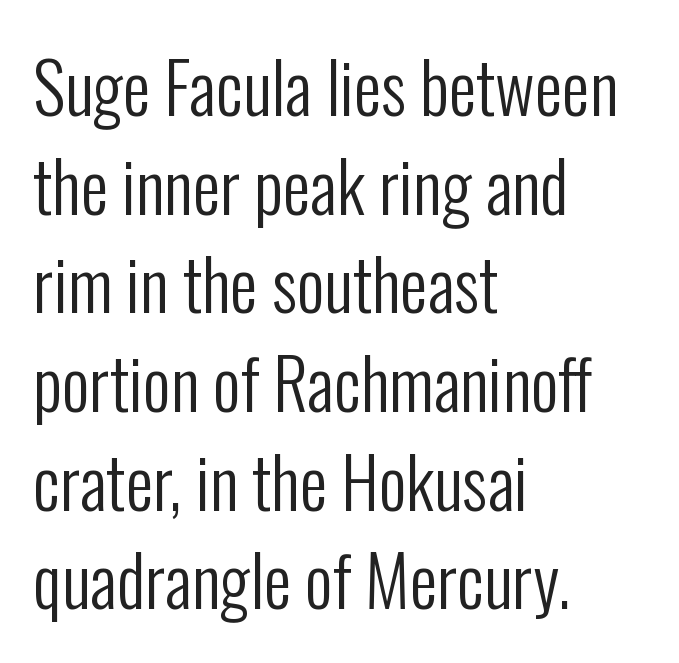
Q: Is the text bold? A: No.
Q: Is the text italic (slanted)? A: No, it is upright.
Q: Is the typeface a serif or a sans-serif typeface? A: Sans-serif.
Q: Is the text underlined? A: No.
Q: How is the paragraph aligned? A: Left-aligned.
Q: Is the spacing between letters normal or unusually wide? A: Normal.
Q: Is the spacing between lines tight, normal or loose? A: Normal.
Q: Width (condensed, normal, or wide)? A: Condensed.
Q: Stroke contrast? A: Low.
Q: x-height? A: Medium.
Q: Monospaced? A: No.
